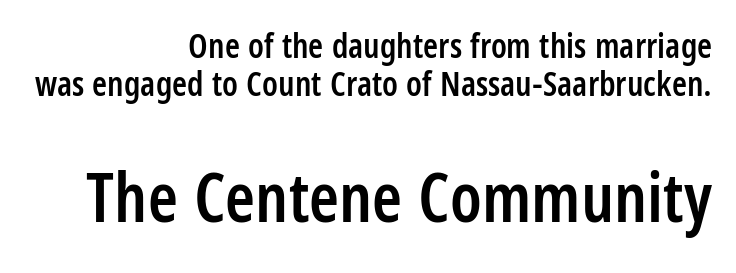
The image shows 68 px semibold, condensed sans-serif type, upright; set right-aligned, tight line spacing (1.13x), normal letter spacing, not underlined; the second (bottom) block is 2.0x larger; low stroke contrast and a large x-height.
